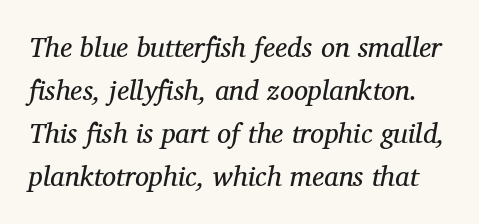
No heavy texture on the line: the type isn't bold. The rows are spaced the way most documents space them. The letters are slanted; this is an italic face. The rendering shows small feet on the letterforms — a serif design.
